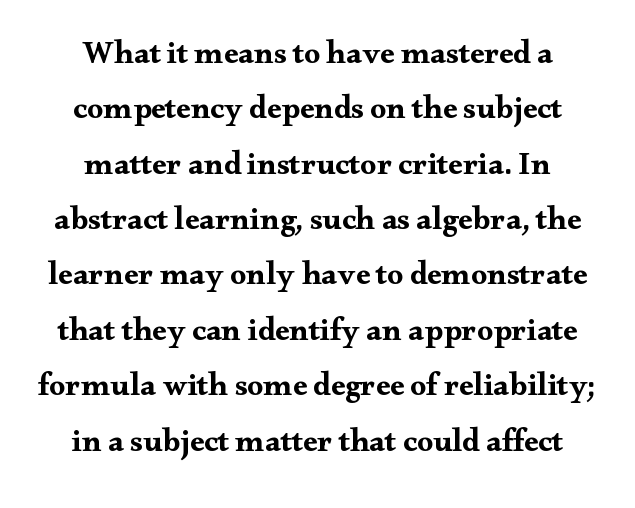
The image shows 32 px wide serif type, upright; set centered, line spacing 1.73x, normal letter spacing, not underlined; medium stroke contrast and a small x-height.
